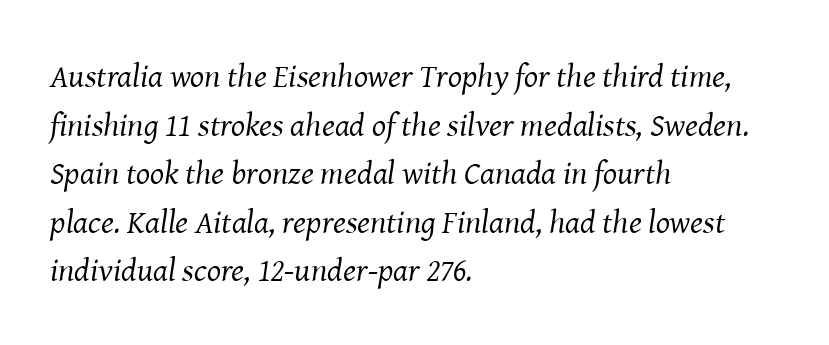
Q: Is the text bold? A: No.
Q: Is the text italic (slanted)? A: Yes, it leans right by about 8 degrees.
Q: Is the typeface a serif or a sans-serif typeface? A: Serif.
Q: Is the text underlined? A: No.
Q: How is the paragraph aligned? A: Left-aligned.
Q: Is the spacing between letters normal or unusually wide? A: Normal.
Q: Is the spacing between lines tight, normal or loose? A: Normal.
Q: Width (condensed, normal, or wide)? A: Normal.
Q: Stroke contrast? A: Medium.
Q: x-height? A: Medium.
Q: Monospaced? A: No.
